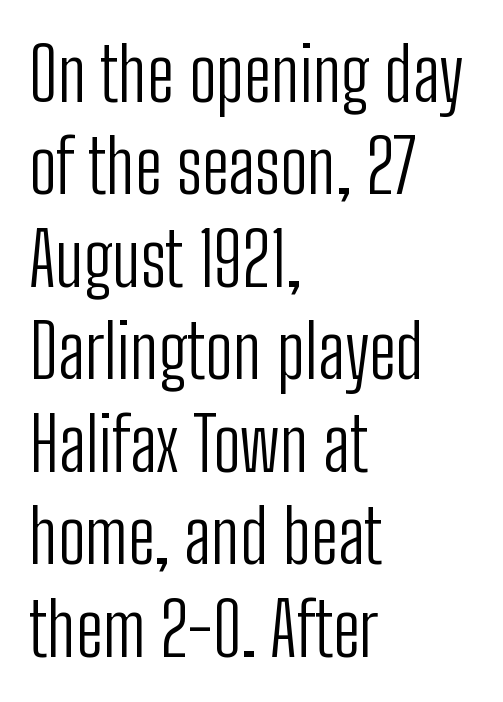
This rendering uses left alignment, leaving the right contour irregular. Characters follow at the spacing the type designer built in. Rows of type keep a routine distance in the vertical direction. Only glyphs here, with clear space below each row. Typographically, this falls in the sans-serif category.
